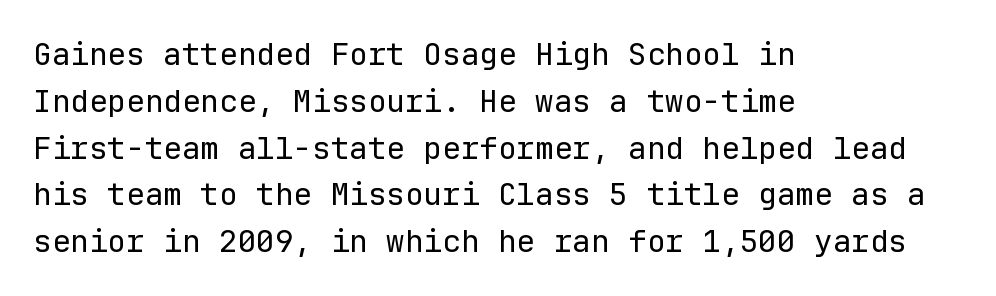
Q: Is the text bold? A: No.
Q: Is the text italic (slanted)? A: No, it is upright.
Q: Is the typeface a serif or a sans-serif typeface? A: Sans-serif.
Q: Is the text underlined? A: No.
Q: How is the paragraph aligned? A: Left-aligned.
Q: Is the spacing between letters normal or unusually wide? A: Normal.
Q: Is the spacing between lines tight, normal or loose? A: Normal.
Q: Width (condensed, normal, or wide)? A: Normal.
Q: Stroke contrast? A: Low.
Q: x-height? A: Medium.
Q: Monospaced? A: Yes.
